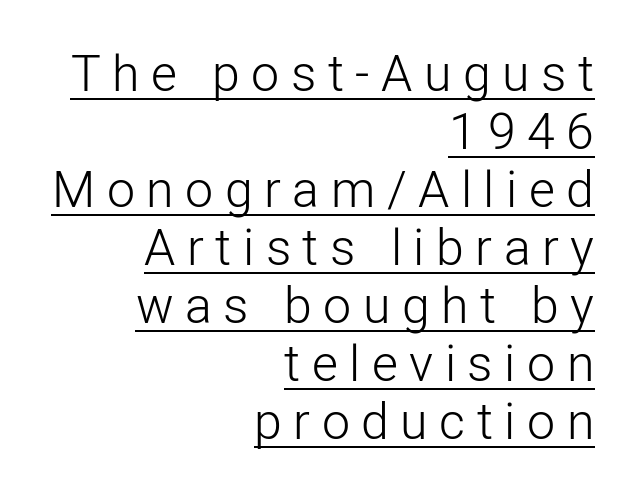
The image shows 50 px light sans-serif type, upright; set right-aligned, line spacing 1.16x, unusually wide letter spacing (+0.23 em), underlined; low stroke contrast and a medium x-height.
